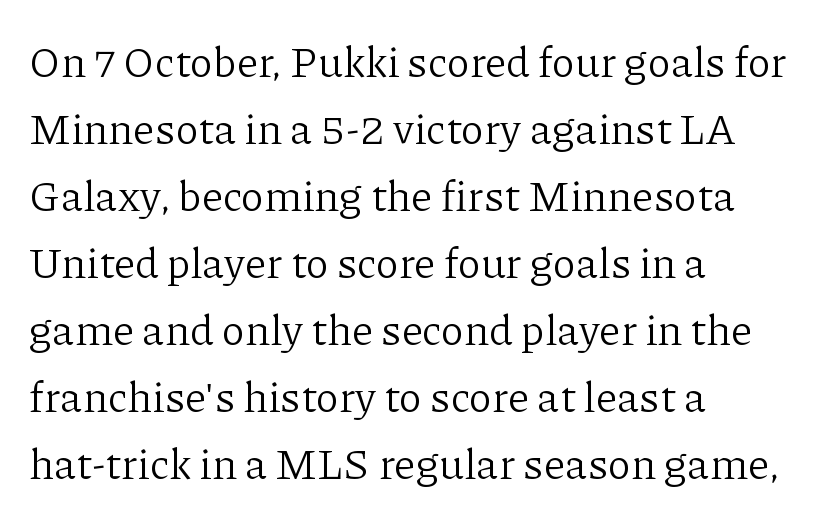
Do the characters align in a grid? No, the font is proportional. One glance says typical: line gaps are just what's usual. These lines are composed in type with serifs. A bare baseline throughout the passage. In CSS terms this would be text-align: left. Nothing heavy about these letters — not bold at all.
